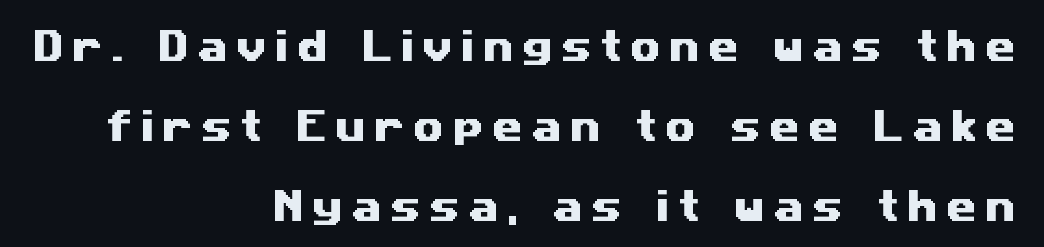
The image shows 35 px wide sans-serif type; set right-aligned, loose line spacing (2.28x), unusually wide letter spacing (+0.24 em), not underlined; medium stroke contrast and a medium x-height.
